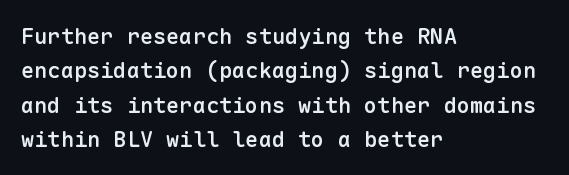
The image shows 22 px text type, upright; set left-aligned, normal line spacing (1.56x), normal letter spacing, not underlined.
